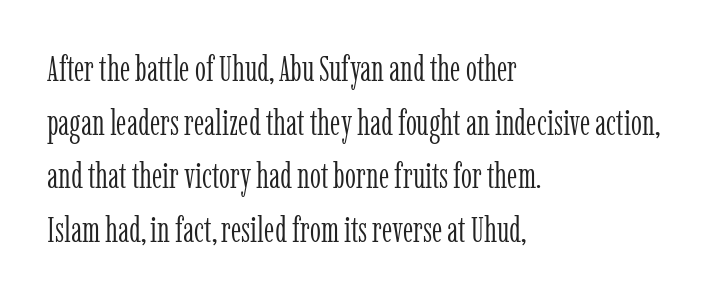
The image shows 35 px light, condensed serif type, upright; set left-aligned, normal line spacing (1.53x), normal letter spacing, not underlined; low stroke contrast and a medium x-height.
